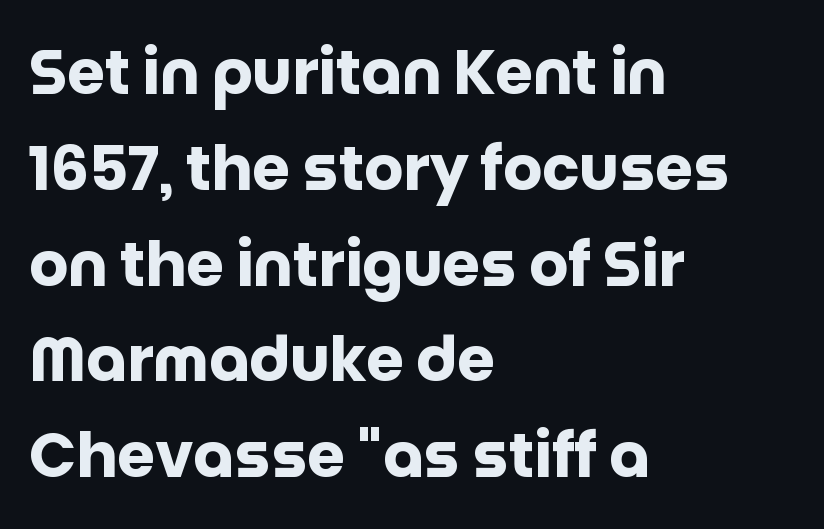
{"serif": "no", "italic": "no", "bold": "yes", "weight": "heavy", "width": "normal", "stroke_contrast": "low", "x_height": "large", "monospaced": "no", "underline": "no", "align": "left", "line_spacing": "normal", "line_spacing_ratio": 1.57, "letter_spacing": "normal", "letter_spacing_em": 0.0, "glyph_px": 61}
